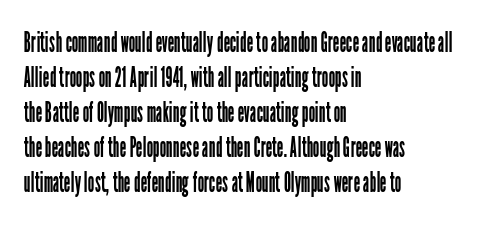
Q: Is the text bold? A: No.
Q: Is the text italic (slanted)? A: No, it is upright.
Q: Is the typeface a serif or a sans-serif typeface? A: Sans-serif.
Q: Is the text underlined? A: No.
Q: How is the paragraph aligned? A: Left-aligned.
Q: Is the spacing between letters normal or unusually wide? A: Normal.
Q: Width (condensed, normal, or wide)? A: Condensed.
Q: Stroke contrast? A: Low.
Q: x-height? A: Medium.
Q: Monospaced? A: No.
